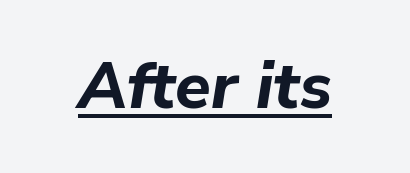
The image shows 65 px bold type, italic (leaning right); set normal letter spacing, underlined; low stroke contrast and a medium x-height.
